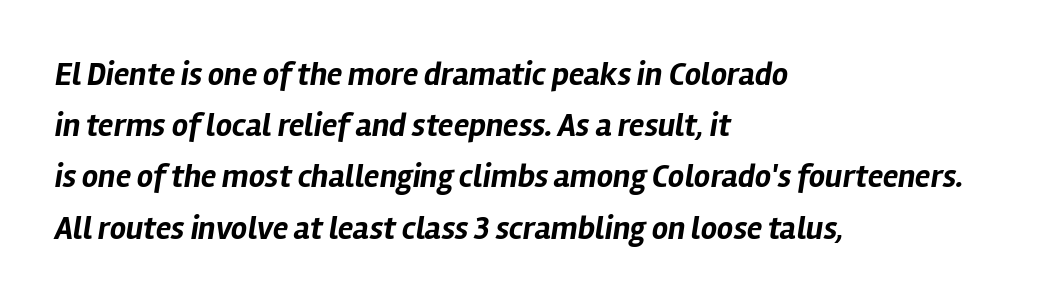
Short and long lines alike share a common starting point at left. Character widths vary here, with narrow letters taking less room than wide ones. The characters look thick and weighty, a clear bold. You could call the tracking neutral — neither tight nor loose.
